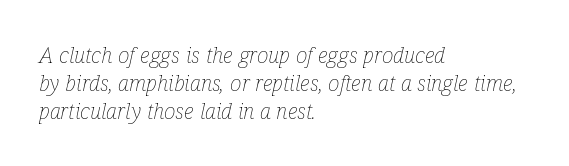
The image shows 22 px text type, italic (leaning right); set left-aligned, normal line spacing (1.28x), normal letter spacing, not underlined.
